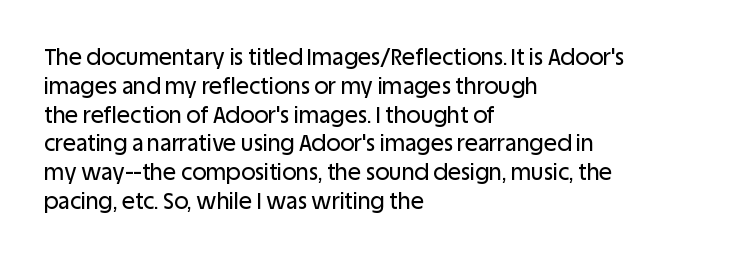
Q: Is the text italic (slanted)? A: No, it is upright.
Q: Is the text underlined? A: No.
Q: How is the paragraph aligned? A: Left-aligned.
Q: Is the spacing between letters normal or unusually wide? A: Normal.
Q: Is the spacing between lines tight, normal or loose? A: Normal.
